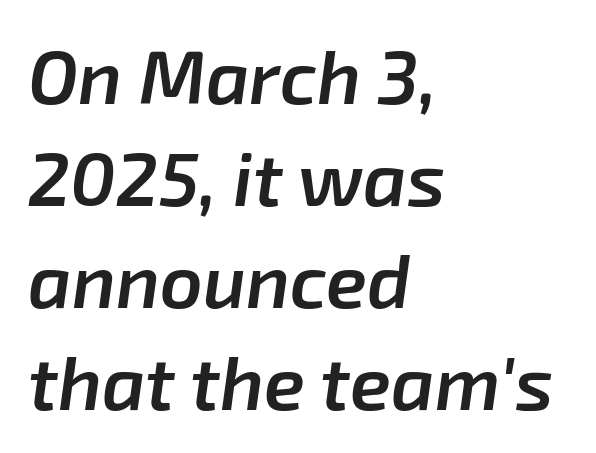
The image shows 75 px semibold type, italic (leaning right); set left-aligned, normal line spacing (1.36x), normal letter spacing, not underlined; low stroke contrast and a medium x-height.
